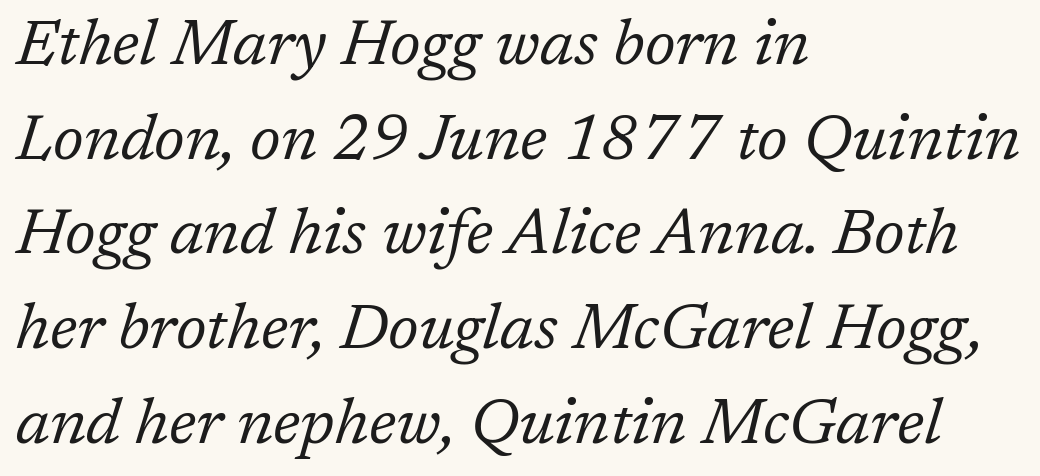
The image shows 64 px regular-weight serif type, italic (leaning right); set left-aligned, normal line spacing (1.48x), normal letter spacing, not underlined; low stroke contrast and a medium x-height.
